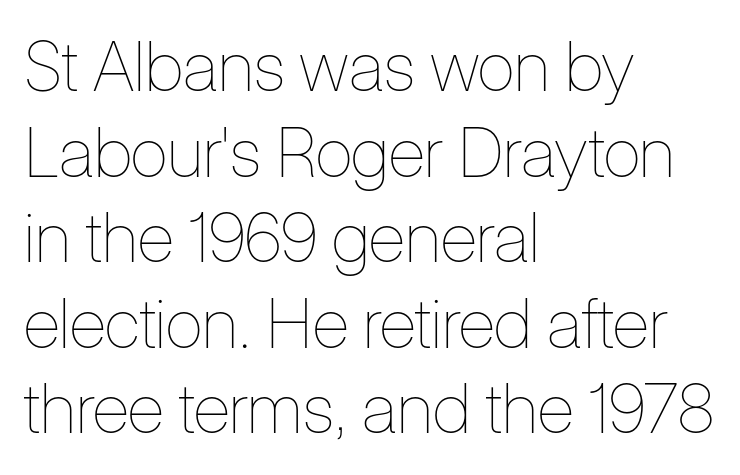
Caption: face not bold, strokes unweighted. These lines keep a tight, regular rhythm from letter to letter. Each letter keeps its own natural width here, so spacing adapts to shape. Typeset ragged right — the left edge is the straight one. The gap between lines stays unmarked.
